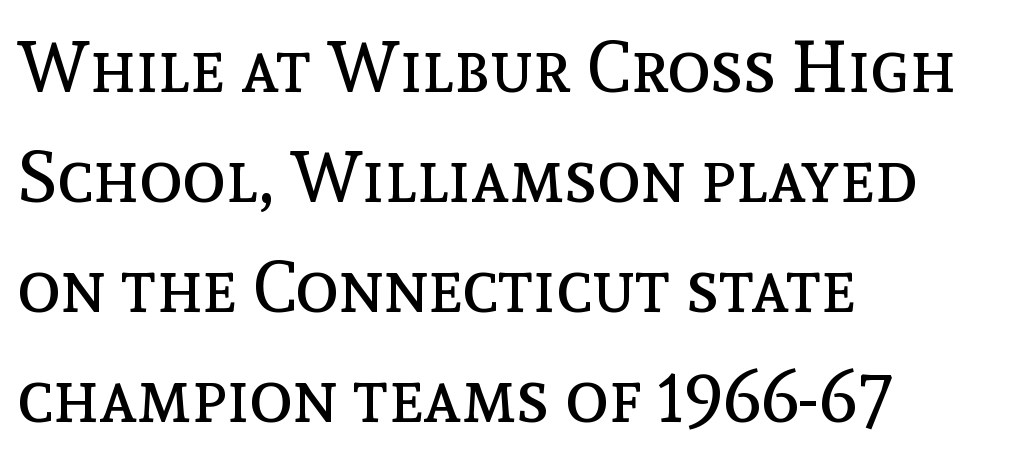
The image shows 72 px regular-weight type, upright; set left-aligned, normal line spacing (1.53x), normal letter spacing, not underlined; a medium x-height.
